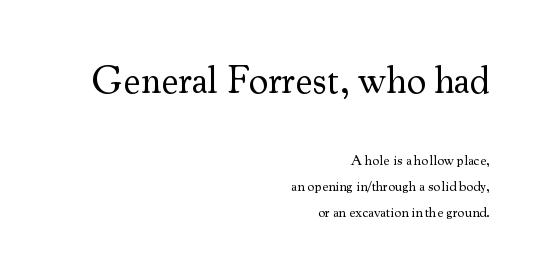
Each row of text sits above clean, open space. This sample uses a serif face. These lines keep a tight, regular rhythm from letter to letter. Italic? Not at all — the glyphs are vertical. Heaviness? Minimal to ordinary, like unemphasized prose. Each line ends at the same right margin while the left side varies.
